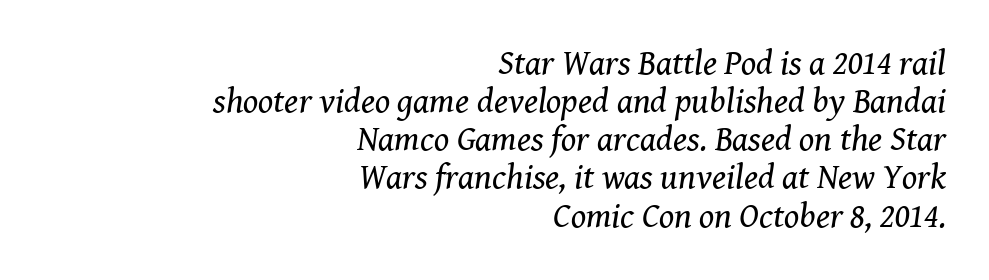
The image shows 35 px regular-weight serif type, italic (leaning right); set right-aligned, tight line spacing (1.09x), normal letter spacing, not underlined; medium stroke contrast and a medium x-height.
